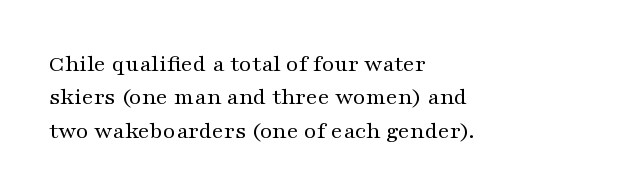
The letterforms sit at book weight or below. Posture: straight, roman, zero tilt. Tracking value appears to be zero — textbook default spacing. The passage shown stacks its lines at a standard gap. Is the block centered? No — it sits flush against the left margin. The foot of each line stays bare and open.
